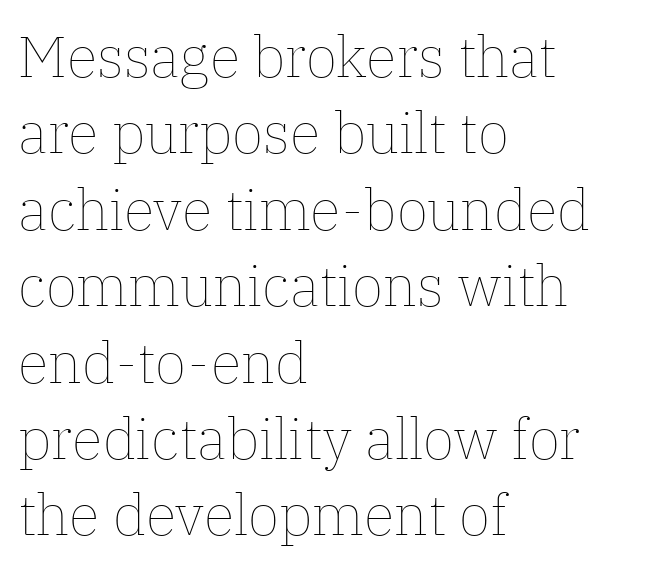
The image shows 57 px thin type, upright; set left-aligned, normal line spacing (1.34x), normal letter spacing, not underlined; low stroke contrast and a medium x-height.
